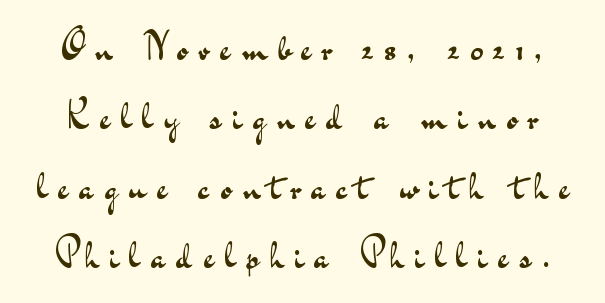
Nothing heavy about these letters — not bold at all. The face used here is a sans, in the tradition of grotesques and geometrics. Horizontally, the lines are justified to the midpoint only.
